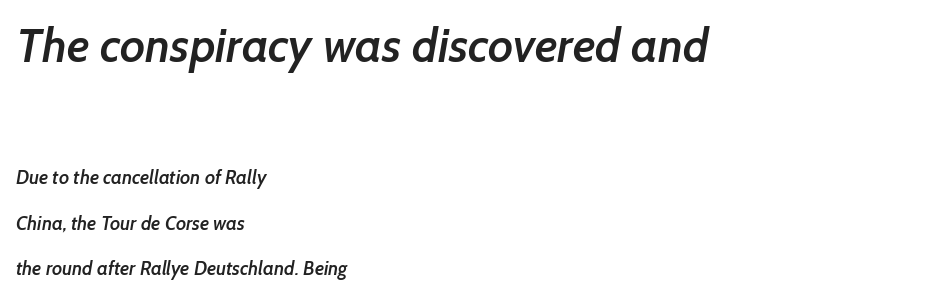
In terms of letterform style, serifs are entirely absent. A great deal of white space separates one row of letters from the next. Look at the stroke-to-counter ratio: somewhat heavy, a semibold. Note the varied advance widths — an 'i' is clearly narrower than an 'm'. Does the bottom block carry the larger type? No, the top block does.
